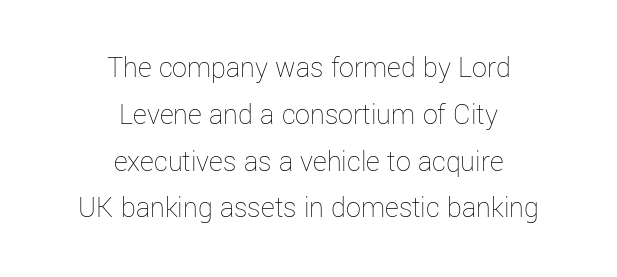
Q: Is the text bold? A: No.
Q: Is the text italic (slanted)? A: No, it is upright.
Q: Is the text underlined? A: No.
Q: How is the paragraph aligned? A: Centered.
Q: Is the spacing between letters normal or unusually wide? A: Normal.
Q: Is the spacing between lines tight, normal or loose? A: Normal.
Q: Width (condensed, normal, or wide)? A: Normal.
Q: Stroke contrast? A: Low.
Q: x-height? A: Medium.
Q: Monospaced? A: No.
